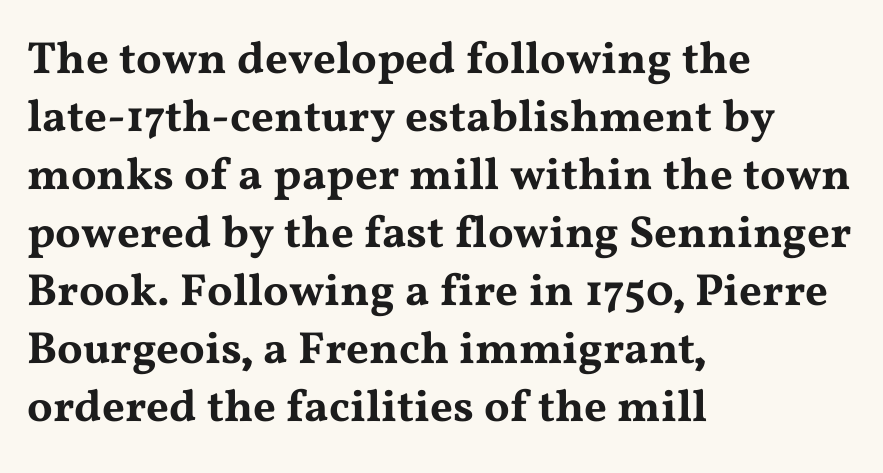
The image shows 45 px wide serif type, upright; set left-aligned, normal line spacing (1.29x), normal letter spacing, not underlined; medium stroke contrast and a medium x-height.
